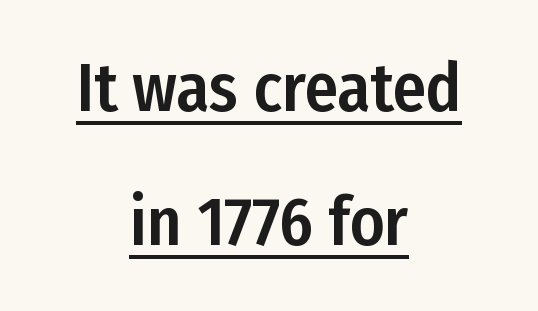
{"serif": "no", "italic": "no", "width": "condensed", "stroke_contrast": "low", "x_height": "medium", "monospaced": "no", "underline": "yes", "align": "center", "line_spacing": "loose", "line_spacing_ratio": 2.0, "letter_spacing": "normal", "letter_spacing_em": 0.0, "glyph_px": 67}
